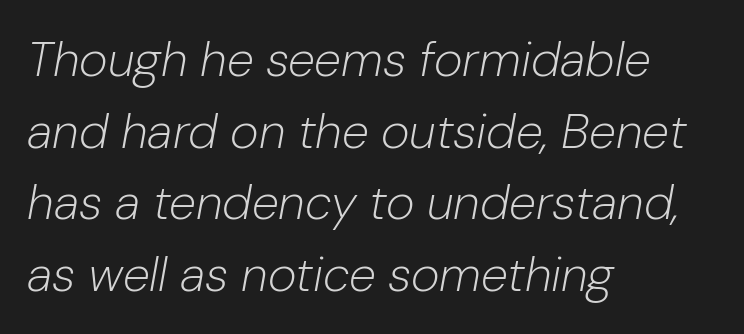
Do the characters align in a grid? No, the font is proportional. The space between consecutive lines is moderate. These lines are set flush left with a ragged right edge. Does the lettering tilt? It does — this is italic. The string is rendered with underlining switched off. The line texture is even and compact thanks to regular tracking.
